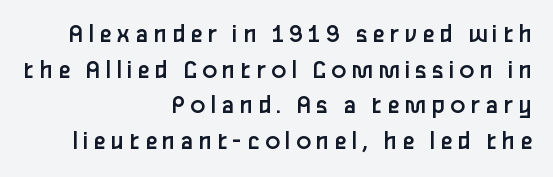
The paragraph shown leans on its right margin. Posture: vertical. Here the designer chose a conventional face with non-uniform glyph widths. The font is comparable to plain body text, perhaps lighter.
